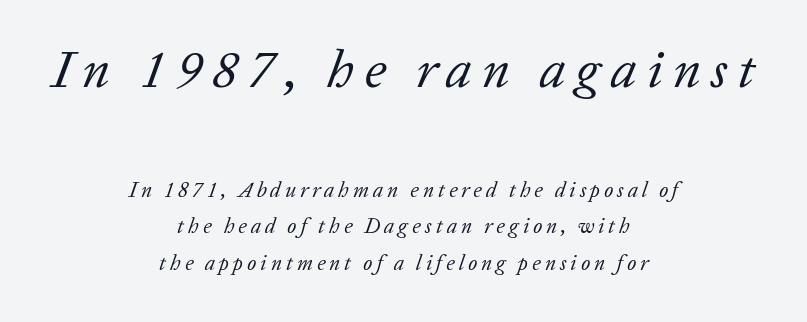
{"serif": "yes", "italic": "yes", "lean": "right", "slant_degrees": 20, "bold": "no", "weight": "regular", "width": "normal", "stroke_contrast": "low", "x_height": "medium", "monospaced": "no", "underline": "no", "align": "center", "line_spacing_ratio": 1.74, "larger_block": "first", "size_ratio": 2.52, "glyph_px": 53}
